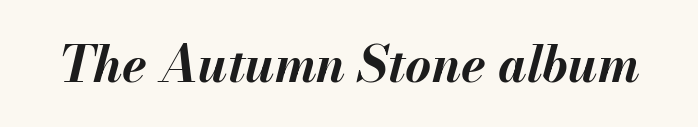
Q: Is the text bold? A: Yes.
Q: Is the text italic (slanted)? A: Yes, it leans right by about 13 degrees.
Q: Is the text underlined? A: No.
Q: Is the spacing between letters normal or unusually wide? A: Normal.
Q: Width (condensed, normal, or wide)? A: Normal.
Q: Stroke contrast? A: Medium.
Q: x-height? A: Small.
Q: Monospaced? A: No.
